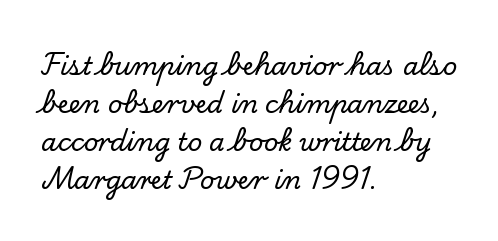
{"underline": "no", "align": "left", "line_spacing": "normal", "line_spacing_ratio": 1.52, "letter_spacing": "normal", "letter_spacing_em": 0.0, "glyph_px": 25}
